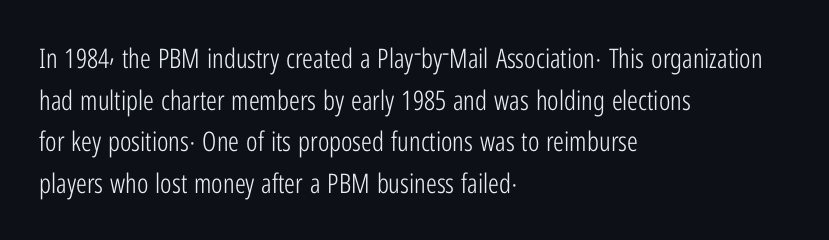
The image shows 27 px text type, upright; set left-aligned, normal line spacing (1.54x), normal letter spacing, not underlined.
